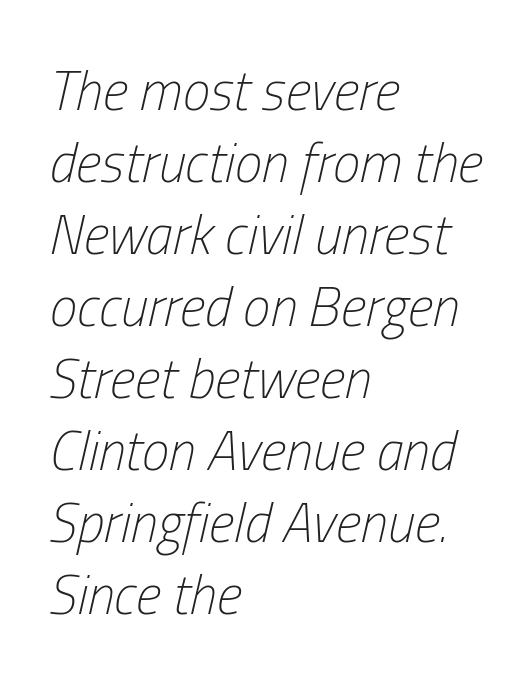
Q: Is the text bold? A: No.
Q: Is the text italic (slanted)? A: Yes, it leans right by about 13 degrees.
Q: Is the text underlined? A: No.
Q: How is the paragraph aligned? A: Left-aligned.
Q: Is the spacing between letters normal or unusually wide? A: Normal.
Q: Is the spacing between lines tight, normal or loose? A: Normal.
Q: Width (condensed, normal, or wide)? A: Condensed.
Q: Stroke contrast? A: Low.
Q: x-height? A: Medium.
Q: Monospaced? A: No.
